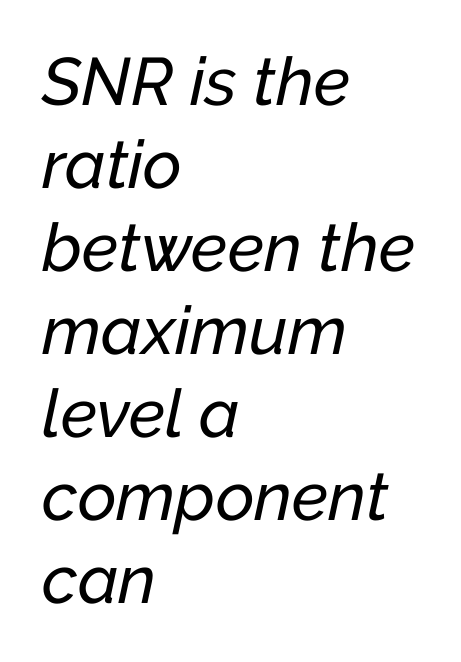
{"italic": "yes", "lean": "right", "slant_degrees": 12, "width": "normal", "stroke_contrast": "low", "x_height": "medium", "monospaced": "no", "underline": "no", "align": "left", "line_spacing_ratio": 1.24, "letter_spacing": "normal", "letter_spacing_em": 0.0, "glyph_px": 67}
